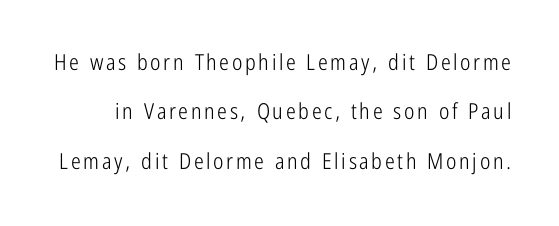
The image shows 22 px text type, upright; set loose line spacing (2.25x), not underlined.
